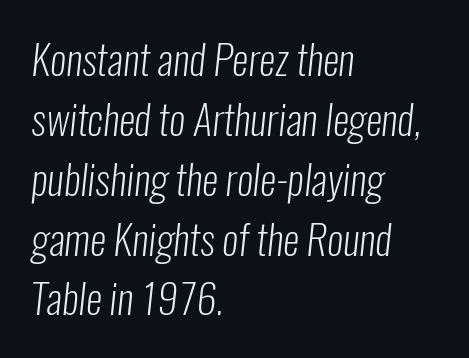
{"serif": "no", "bold": "no", "weight": "light", "width": "condensed", "stroke_contrast": "low", "x_height": "medium", "monospaced": "no", "underline": "no", "align": "left", "line_spacing": "normal", "line_spacing_ratio": 1.46, "letter_spacing": "normal", "letter_spacing_em": 0.0, "glyph_px": 41}
